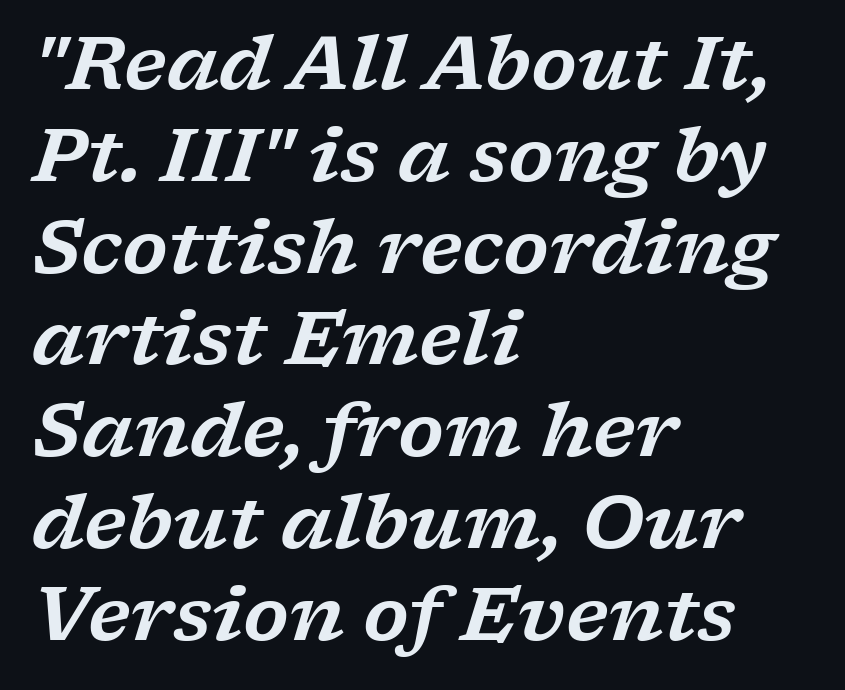
The ragged edge is on the right, which tells us the setting is flush left. The designer went with a serif here, giving each stem small feet. Style check: oblique. Here the designer chose a conventional face with non-uniform glyph widths.
